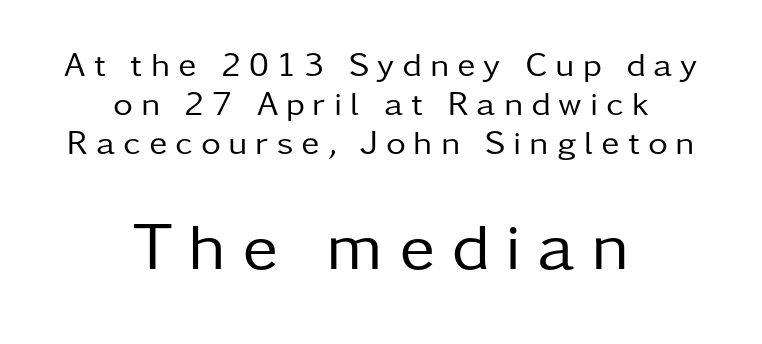
Line starts and ends both wander, symmetrically. What's the leading like? Squeezed, with rows nearly overlapping. The rendering shows plain stroke endings on the letterforms — a sans-serif design. Just letters on the line, the space beneath them empty. This reads as an unemphasized weight, regular at the heaviest. Is this a fixed-width face? No — the glyphs have proportional, varying widths.
